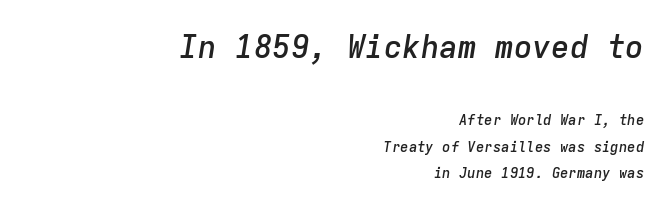
Q: Is the text bold? A: Semi-bold.
Q: Is the text italic (slanted)? A: Yes, it leans right by about 9 degrees.
Q: Is the text underlined? A: No.
Q: How is the paragraph aligned? A: Right-aligned.
Q: Is the spacing between letters normal or unusually wide? A: Normal.
Q: Which block of text is set in a larger size, the first (top) or the second (bottom)? A: The first (top) one.
Q: Width (condensed, normal, or wide)? A: Normal.
Q: Stroke contrast? A: Low.
Q: x-height? A: Medium.
Q: Monospaced? A: Yes.
